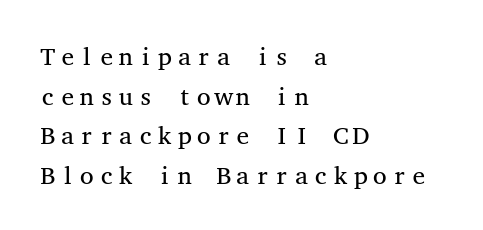
No italicization has been applied; the sample stays upright. Which margin do the lines hug? The left one — the right edge is uneven. Interline gaps are of average width in this sample. Descender tails drop into unmarked territory.
